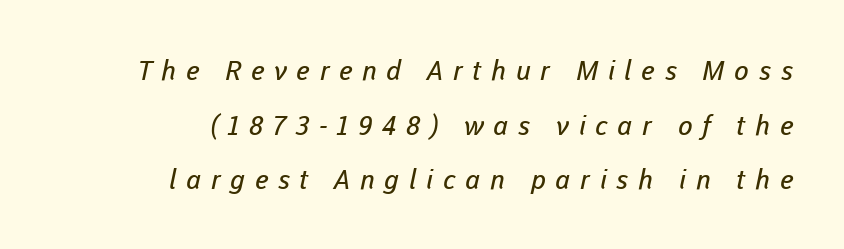
The image shows 27 px text type; set right-aligned, loose line spacing (2.02x), unusually wide letter spacing (+0.36 em), not underlined.
